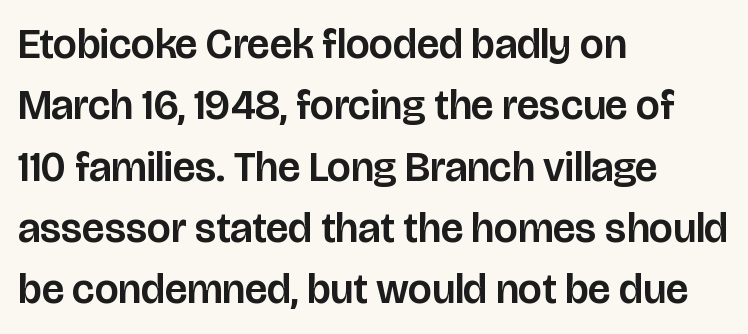
The image shows 42 px sans-serif type, upright; set left-aligned, normal line spacing (1.46x), normal letter spacing, not underlined; low stroke contrast and a large x-height.
